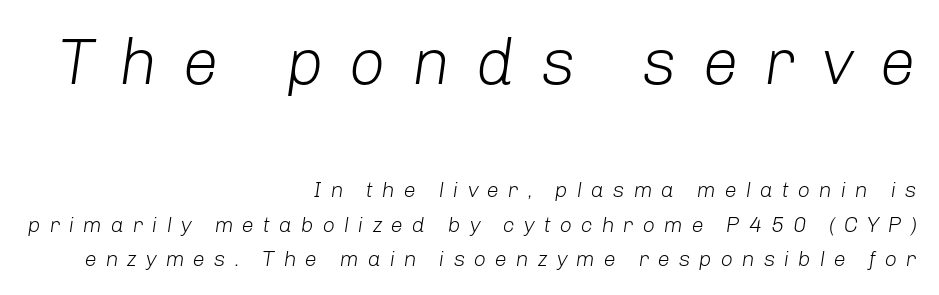
The image shows 65 px light type, italic (leaning right); set right-aligned, normal line spacing (1.57x), unusually wide letter spacing (+0.39 em), not underlined; the first (top) block is 2.95x larger; low stroke contrast and a medium x-height.
